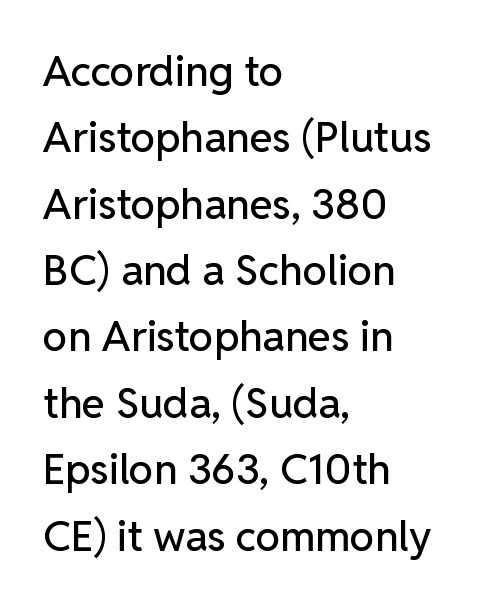
{"serif": "no", "italic": "no", "width": "normal", "stroke_contrast": "low", "x_height": "medium", "monospaced": "no", "underline": "no", "align": "left", "line_spacing": "normal", "line_spacing_ratio": 1.58, "letter_spacing": "normal", "letter_spacing_em": 0.0, "glyph_px": 42}
